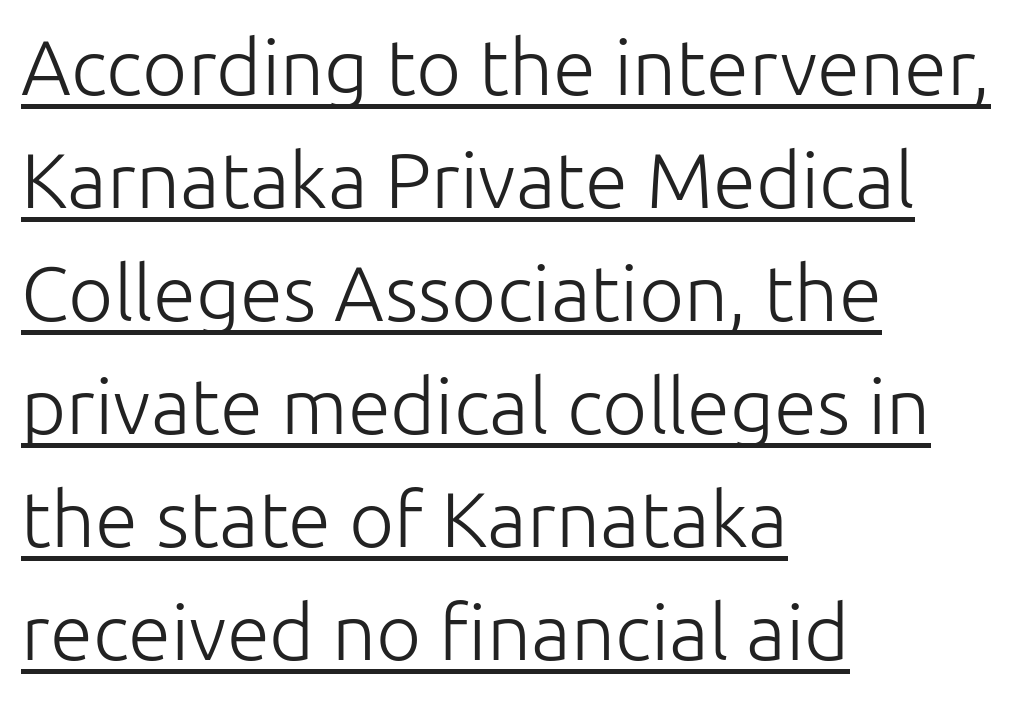
{"serif": "no", "italic": "no", "bold": "no", "weight": "light", "width": "normal", "stroke_contrast": "low", "x_height": "medium", "monospaced": "no", "underline": "yes", "align": "left", "line_spacing": "normal", "line_spacing_ratio": 1.45, "letter_spacing": "normal", "letter_spacing_em": 0.0, "glyph_px": 78}
